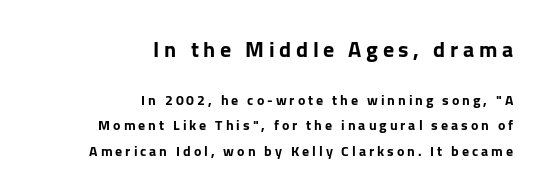
Q: Is the text bold? A: Yes.
Q: Is the text italic (slanted)? A: No, it is upright.
Q: Is the text underlined? A: No.
Q: How is the paragraph aligned? A: Right-aligned.
Q: Is the spacing between letters normal or unusually wide? A: Unusually wide.
Q: Which block of text is set in a larger size, the first (top) or the second (bottom)? A: The first (top) one.
